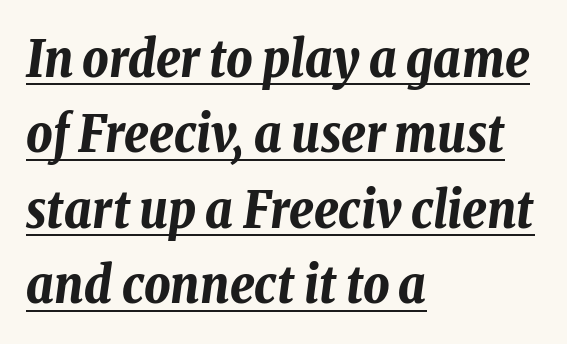
Q: Is the text bold? A: Yes.
Q: Is the text italic (slanted)? A: Yes, it leans right by about 8 degrees.
Q: Is the text underlined? A: Yes.
Q: How is the paragraph aligned? A: Left-aligned.
Q: Is the spacing between letters normal or unusually wide? A: Normal.
Q: Is the spacing between lines tight, normal or loose? A: Normal.
Q: Width (condensed, normal, or wide)? A: Condensed.
Q: Stroke contrast? A: Low.
Q: x-height? A: Medium.
Q: Monospaced? A: No.
